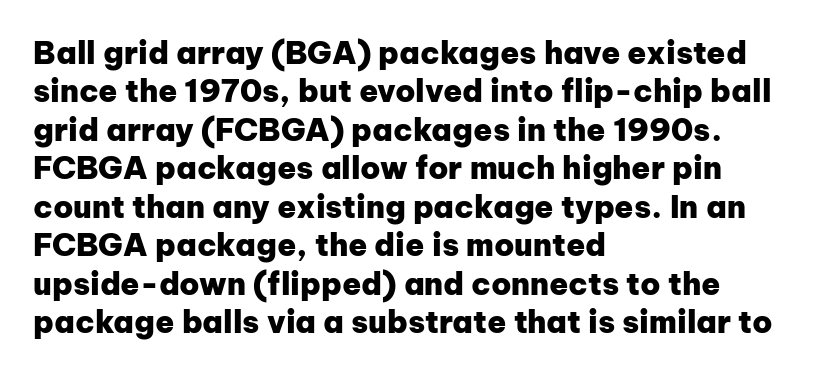
Q: Is the text bold? A: Yes.
Q: Is the text italic (slanted)? A: No, it is upright.
Q: Is the typeface a serif or a sans-serif typeface? A: Sans-serif.
Q: Is the text underlined? A: No.
Q: How is the paragraph aligned? A: Left-aligned.
Q: Is the spacing between letters normal or unusually wide? A: Normal.
Q: Width (condensed, normal, or wide)? A: Normal.
Q: Stroke contrast? A: Low.
Q: x-height? A: Medium.
Q: Monospaced? A: No.
